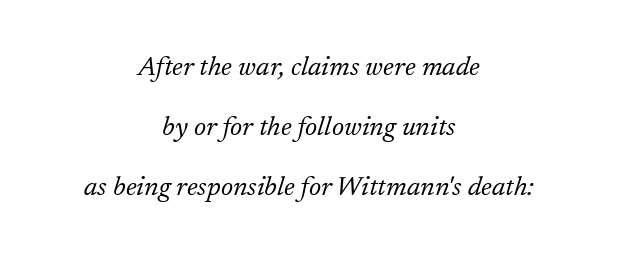
{"italic": "yes", "lean": "right", "slant_degrees": 17, "bold": "no", "underline": "no", "align": "center", "line_spacing": "loose", "line_spacing_ratio": 2.23, "letter_spacing": "normal", "letter_spacing_em": 0.0, "glyph_px": 27}
